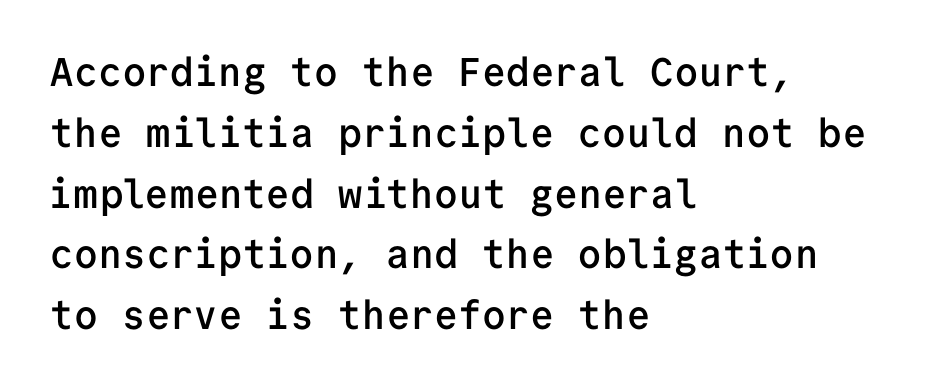
Q: Is the text bold? A: Semi-bold.
Q: Is the text italic (slanted)? A: No, it is upright.
Q: Is the typeface a serif or a sans-serif typeface? A: Sans-serif.
Q: Is the text underlined? A: No.
Q: How is the paragraph aligned? A: Left-aligned.
Q: Is the spacing between letters normal or unusually wide? A: Normal.
Q: Is the spacing between lines tight, normal or loose? A: Normal.
Q: Width (condensed, normal, or wide)? A: Normal.
Q: Stroke contrast? A: Low.
Q: x-height? A: Medium.
Q: Monospaced? A: Yes.
